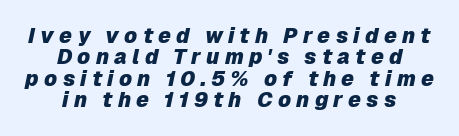
Q: Is the text bold? A: Yes.
Q: Is the text italic (slanted)? A: Yes, it leans right by about 12 degrees.
Q: Is the text underlined? A: No.
Q: How is the paragraph aligned? A: Centered.
Q: Is the spacing between letters normal or unusually wide? A: Unusually wide.
Q: Is the spacing between lines tight, normal or loose? A: Tight.
